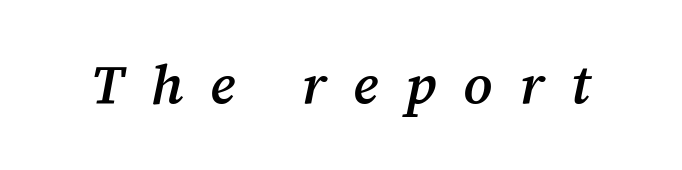
Q: Is the text bold? A: Semi-bold.
Q: Is the text italic (slanted)? A: Yes, it leans right by about 12 degrees.
Q: Is the typeface a serif or a sans-serif typeface? A: Serif.
Q: Is the text underlined? A: No.
Q: Is the spacing between letters normal or unusually wide? A: Unusually wide.
Q: Width (condensed, normal, or wide)? A: Normal.
Q: Stroke contrast? A: Medium.
Q: x-height? A: Medium.
Q: Monospaced? A: No.
